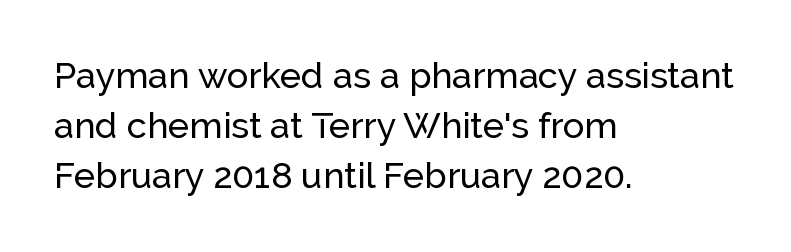
Honestly, the letter spacing is just normal — you wouldn't notice it. What kind of face is this? One without serifs — a sans. When letters stand straight like this, we call the style roman or upright. Rows of type keep a routine distance in the vertical direction.
